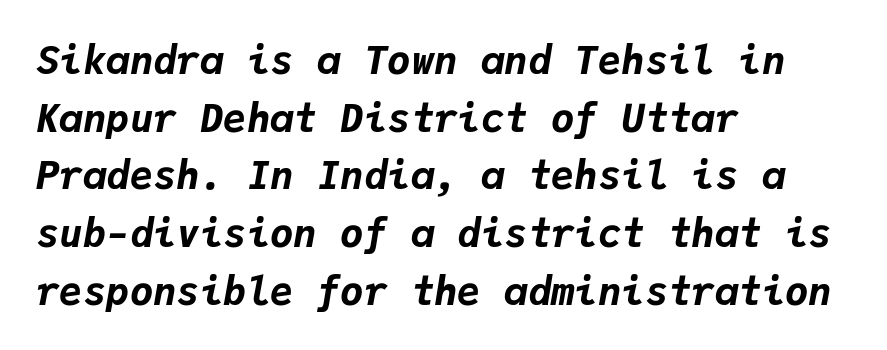
The image shows 39 px bold type, italic (leaning right), monospaced; set left-aligned, normal line spacing (1.48x), normal letter spacing, not underlined; low stroke contrast and a medium x-height.
